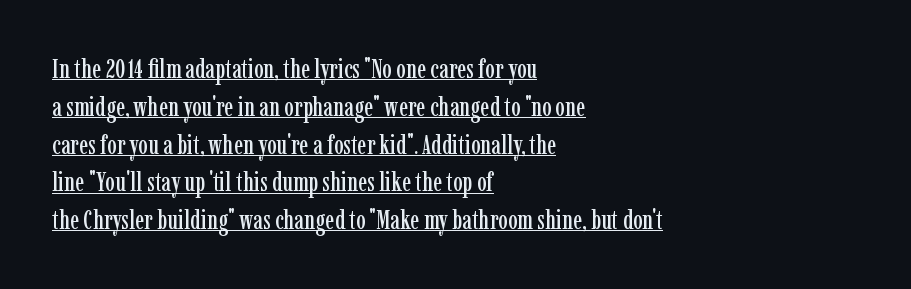
Q: Is the text italic (slanted)? A: No, it is upright.
Q: Is the text underlined? A: Yes.
Q: How is the paragraph aligned? A: Left-aligned.
Q: Is the spacing between letters normal or unusually wide? A: Normal.
Q: Is the spacing between lines tight, normal or loose? A: Normal.
